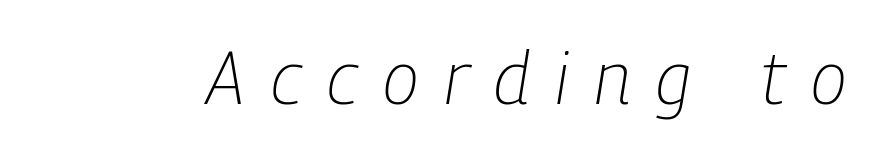
The image shows 74 px light, condensed type, italic (leaning right); set unusually wide letter spacing (+0.34 em), not underlined; low stroke contrast and a medium x-height.
